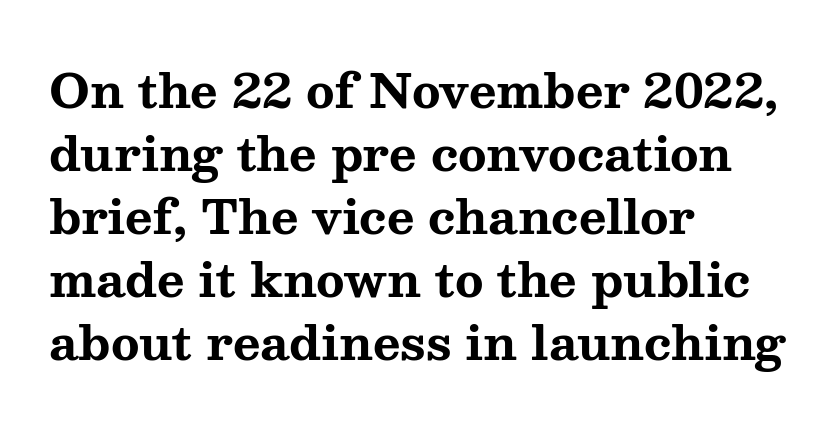
The passage shown is emphatically bold. Layout note: lines flush left. The typeface chosen for these lines features serifs. Italic: no, the glyphs are upright roman. The passage shown stacks its lines at a standard gap. Anything drawn beneath the words? Only blank space.
